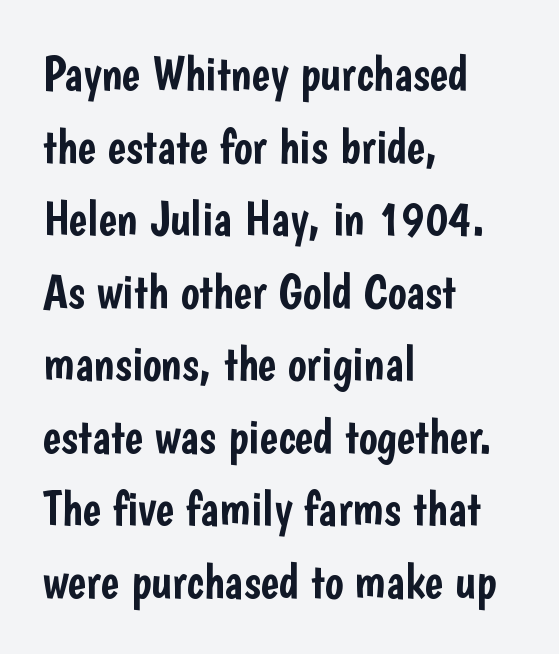
Q: Is the text italic (slanted)? A: No, it is upright.
Q: Is the typeface a serif or a sans-serif typeface? A: Sans-serif.
Q: Is the text underlined? A: No.
Q: How is the paragraph aligned? A: Left-aligned.
Q: Is the spacing between letters normal or unusually wide? A: Normal.
Q: Is the spacing between lines tight, normal or loose? A: Normal.
Q: Width (condensed, normal, or wide)? A: Condensed.
Q: Stroke contrast? A: Low.
Q: x-height? A: Medium.
Q: Monospaced? A: No.
